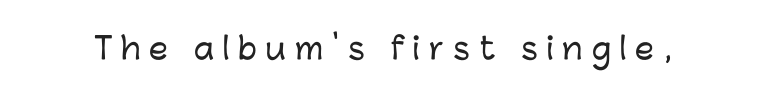
The image shows 30 px sans-serif type, upright; set unusually wide letter spacing (+0.3 em), not underlined; low stroke contrast and a medium x-height.
